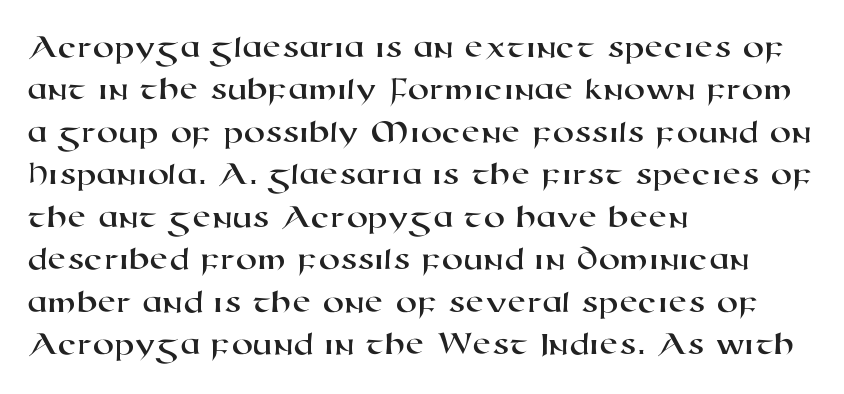
The image shows 34 px wide sans-serif type; set left-aligned, normal line spacing (1.25x), normal letter spacing, not underlined; high stroke contrast and a medium x-height.
